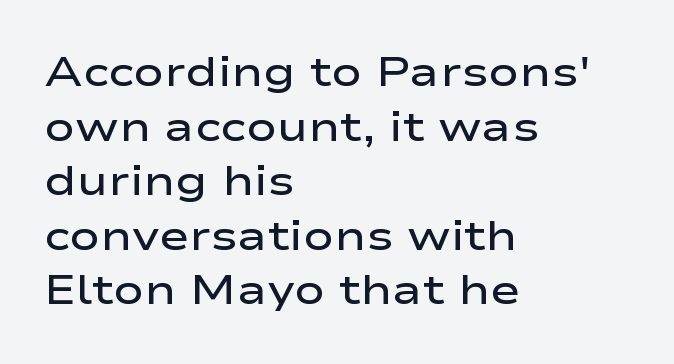
The image shows 41 px semibold, wide sans-serif type, upright; set left-aligned, normal line spacing (1.33x), normal letter spacing, not underlined; low stroke contrast and a medium x-height.
